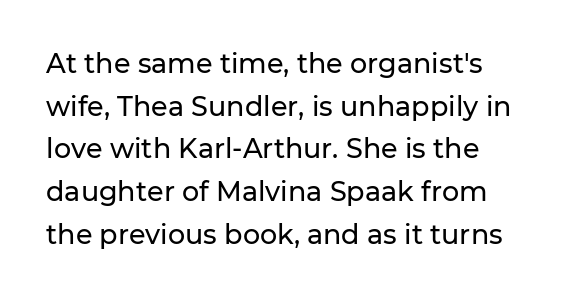
The image shows 27 px text type, upright; set left-aligned, normal line spacing (1.58x), normal letter spacing, not underlined.
